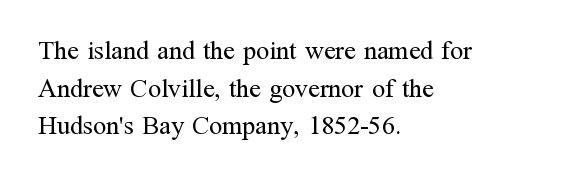
This sample is left-justified, so line endings fall wherever the words run out. Short note: letters normally spaced. These lines were composed using upright roman letters. Nothing heavy about these letters — not bold at all. The glyphs are unaccompanied by any horizontal stroke below them. Quick note: interline space is typical.
